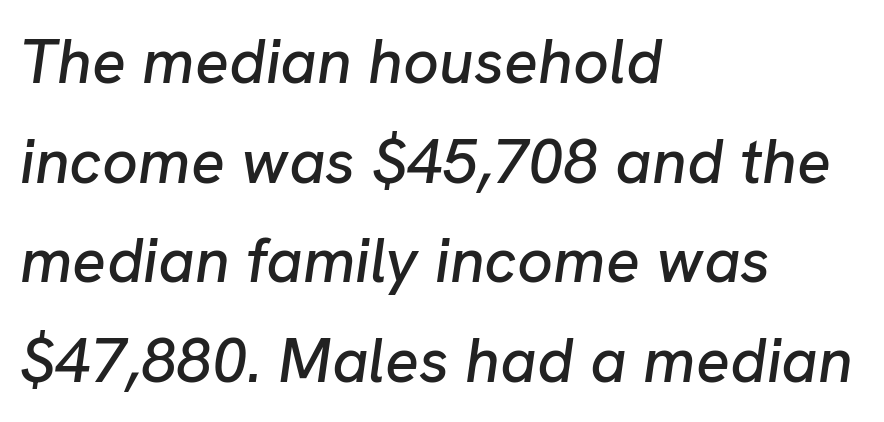
{"italic": "yes", "lean": "right", "slant_degrees": 8, "width": "normal", "stroke_contrast": "low", "x_height": "medium", "monospaced": "no", "underline": "no", "align": "left", "line_spacing": "normal", "line_spacing_ratio": 1.58, "letter_spacing": "normal", "letter_spacing_em": 0.0, "glyph_px": 63}
